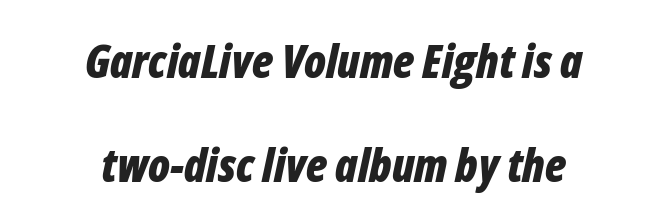
A bare baseline throughout the passage. Does the weight exceed regular? Yes, all the way to bold. Proportional: the letters do not fall into vertical columns. Quick note: interline space is abundant.
